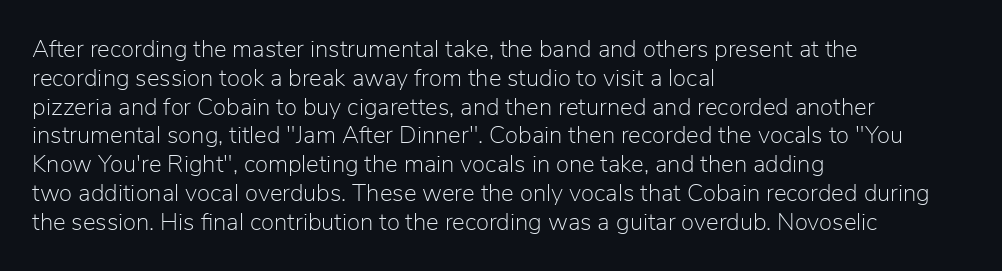
Q: Is the text bold? A: No.
Q: Is the text italic (slanted)? A: No, it is upright.
Q: Is the text underlined? A: No.
Q: How is the paragraph aligned? A: Left-aligned.
Q: Is the spacing between letters normal or unusually wide? A: Normal.
